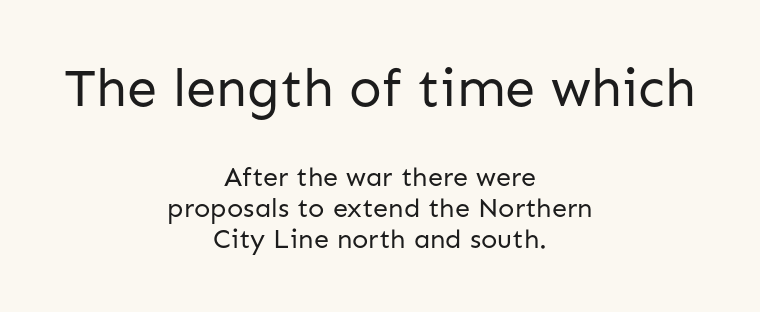
Q: Is the text bold? A: No.
Q: Is the text italic (slanted)? A: No, it is upright.
Q: Is the typeface a serif or a sans-serif typeface? A: Sans-serif.
Q: Is the text underlined? A: No.
Q: How is the paragraph aligned? A: Centered.
Q: Is the spacing between letters normal or unusually wide? A: Normal.
Q: Is the spacing between lines tight, normal or loose? A: Tight.
Q: Which block of text is set in a larger size, the first (top) or the second (bottom)? A: The first (top) one.
Q: Width (condensed, normal, or wide)? A: Normal.
Q: Stroke contrast? A: Low.
Q: x-height? A: Medium.
Q: Monospaced? A: No.
